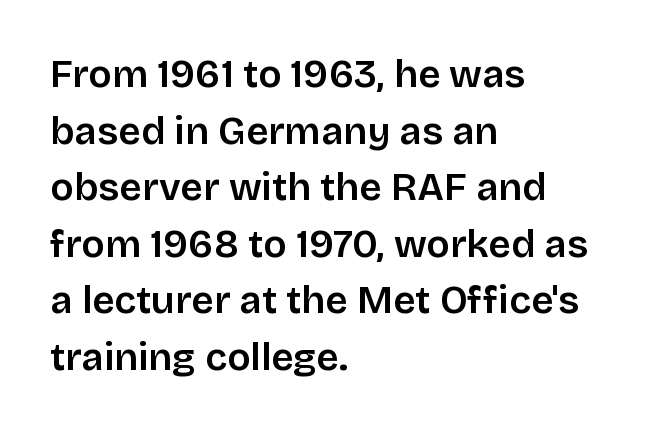
Q: Is the text bold? A: Semi-bold.
Q: Is the text italic (slanted)? A: No, it is upright.
Q: Is the typeface a serif or a sans-serif typeface? A: Sans-serif.
Q: Is the text underlined? A: No.
Q: How is the paragraph aligned? A: Left-aligned.
Q: Is the spacing between letters normal or unusually wide? A: Normal.
Q: Is the spacing between lines tight, normal or loose? A: Normal.
Q: Width (condensed, normal, or wide)? A: Normal.
Q: Stroke contrast? A: Low.
Q: x-height? A: Large.
Q: Monospaced? A: No.
